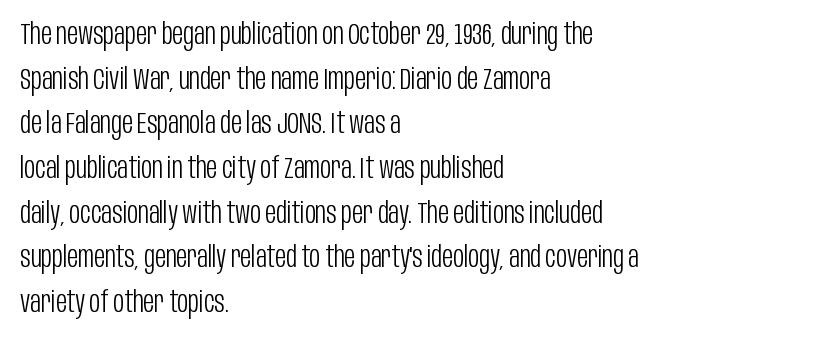
The image shows 30 px light, condensed sans-serif type, upright; set left-aligned, normal line spacing (1.49x), normal letter spacing, not underlined; low stroke contrast and a large x-height.
